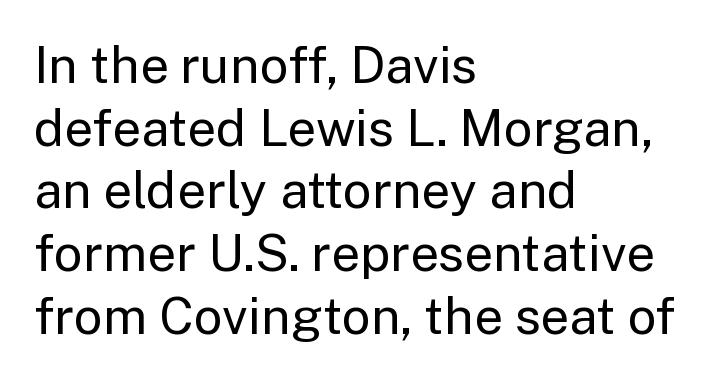
Q: Is the text bold? A: No.
Q: Is the text italic (slanted)? A: No, it is upright.
Q: Is the typeface a serif or a sans-serif typeface? A: Sans-serif.
Q: Is the text underlined? A: No.
Q: How is the paragraph aligned? A: Left-aligned.
Q: Is the spacing between letters normal or unusually wide? A: Normal.
Q: Width (condensed, normal, or wide)? A: Normal.
Q: Stroke contrast? A: Low.
Q: x-height? A: Medium.
Q: Monospaced? A: No.
